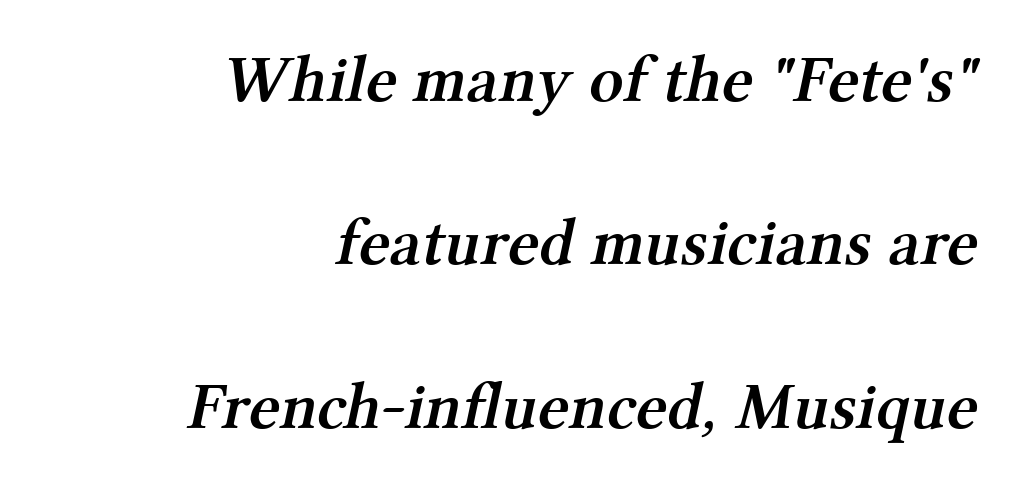
The image shows 67 px semibold serif type; set right-aligned, loose line spacing (2.44x), normal letter spacing, not underlined; medium stroke contrast and a medium x-height.
